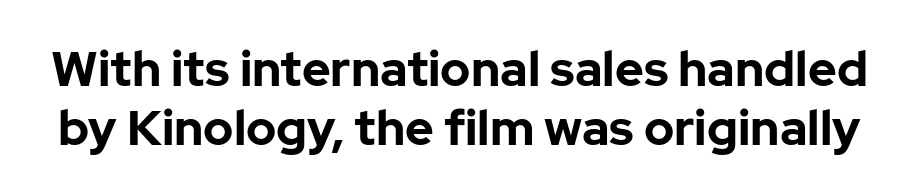
Is this a fixed-width face? No — the glyphs have proportional, varying widths. Unlike a traditional serif, this face leaves its strokes unadorned. The words here are not underlined. Ordinary non-slanted type is in use. A dark, heavy texture on the line: the type is bold. These lines keep a tight, regular rhythm from letter to letter.
